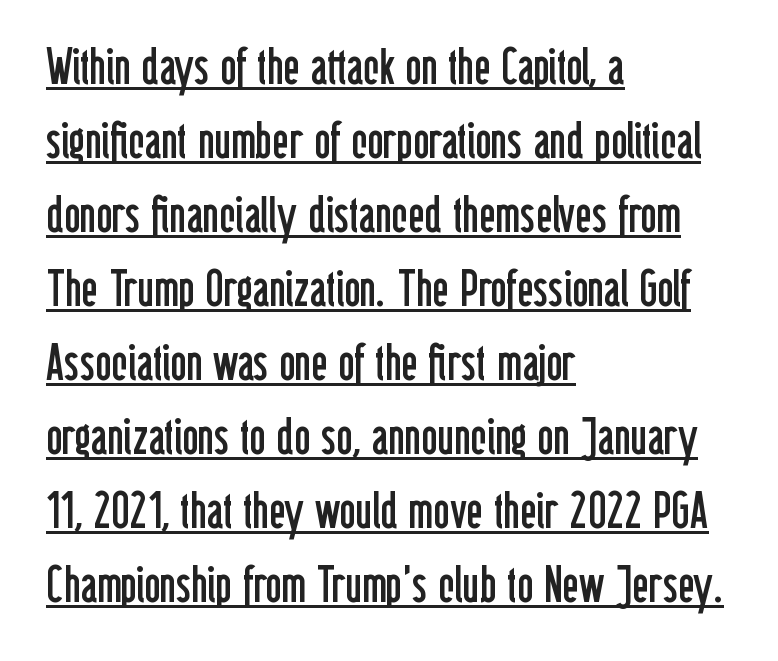
The image shows 50 px regular-weight, condensed sans-serif type, upright; set left-aligned, normal line spacing (1.48x), normal letter spacing, underlined; low stroke contrast and a medium x-height.
